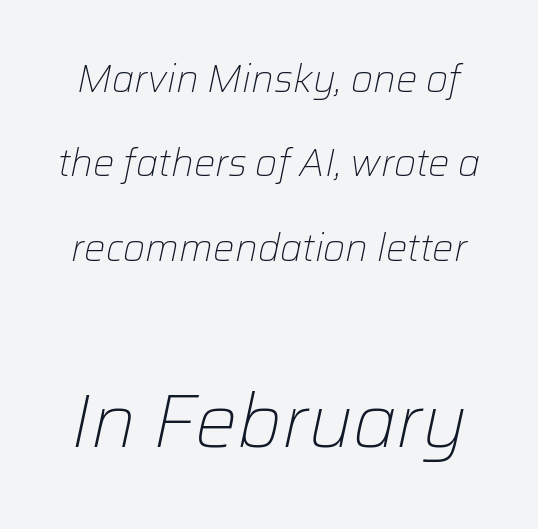
Vertical spacing — loose. You could not count columns in this text — the font is proportionally spaced. You could call the tracking neutral — neither tight nor loose. There's an unmistakable incline to the writing here. The letters look calm and open, with moderate or lighter stems. Of the two passages, the one underneath uses the larger point size.
